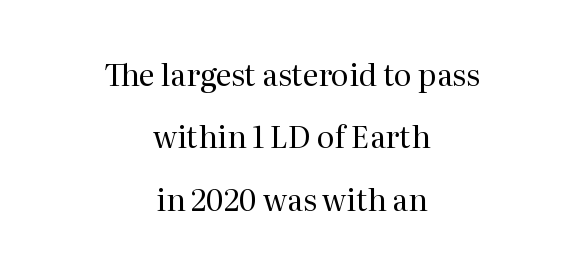
Q: Is the text bold? A: No.
Q: Is the text italic (slanted)? A: No, it is upright.
Q: Is the typeface a serif or a sans-serif typeface? A: Serif.
Q: Is the text underlined? A: No.
Q: How is the paragraph aligned? A: Centered.
Q: Is the spacing between letters normal or unusually wide? A: Normal.
Q: Is the spacing between lines tight, normal or loose? A: Loose.
Q: Width (condensed, normal, or wide)? A: Normal.
Q: Stroke contrast? A: Medium.
Q: x-height? A: Medium.
Q: Monospaced? A: No.
